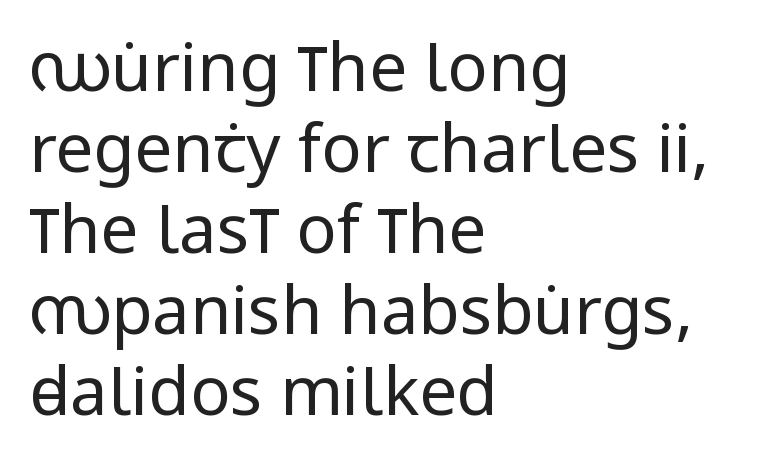
The image shows 67 px regular-weight, condensed sans-serif type, upright; set left-aligned, line spacing 1.21x, normal letter spacing, not underlined; low stroke contrast and a large x-height.
